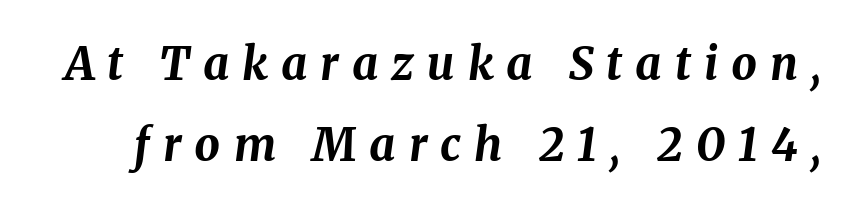
{"italic": "yes", "lean": "right", "slant_degrees": 8, "bold": "yes", "weight": "bold", "width": "normal", "stroke_contrast": "medium", "x_height": "medium", "monospaced": "no", "underline": "no", "line_spacing_ratio": 1.79, "letter_spacing": "wide", "letter_spacing_em": 0.29, "glyph_px": 45}
